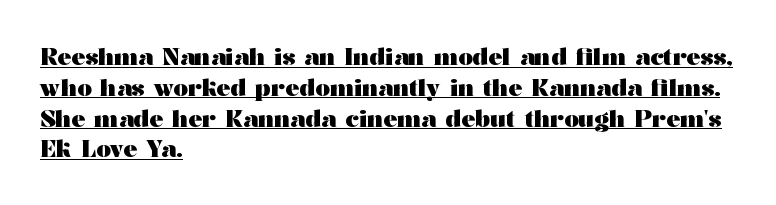
Does the lettering tilt? It doesn't — this is upright. Each line of the rendering has a horizontal stroke beneath the glyphs. One-word summary of the alignment: left. The type is set solid horizontally, with unmodified tracking. Pretty heavy lettering here — definitely bold.
